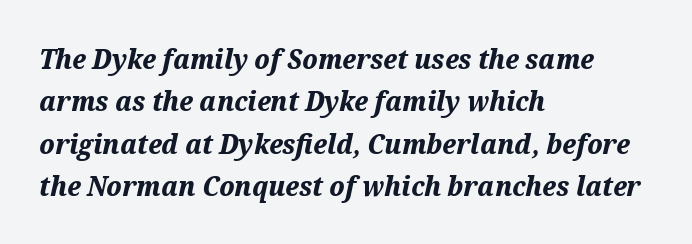
The image shows 28 px bold type, italic (leaning right); set left-aligned, normal line spacing (1.51x), normal letter spacing, not underlined; medium stroke contrast and a medium x-height.
